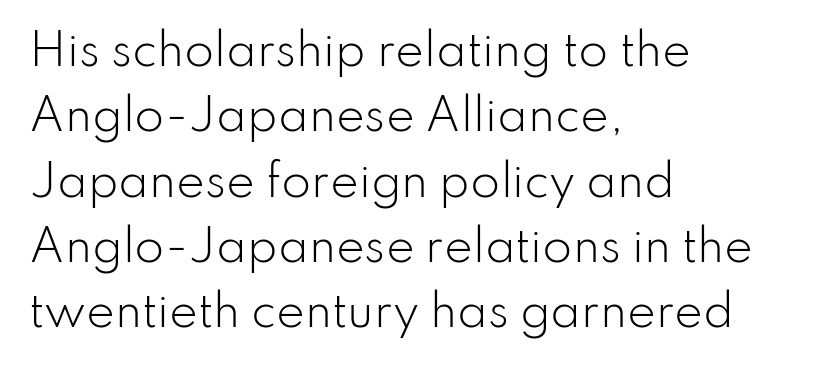
{"serif": "no", "italic": "no", "bold": "no", "weight": "light", "width": "normal", "stroke_contrast": "low", "x_height": "small", "monospaced": "no", "underline": "no", "align": "left", "line_spacing": "normal", "line_spacing_ratio": 1.52, "letter_spacing": "normal", "letter_spacing_em": 0.0, "glyph_px": 43}
